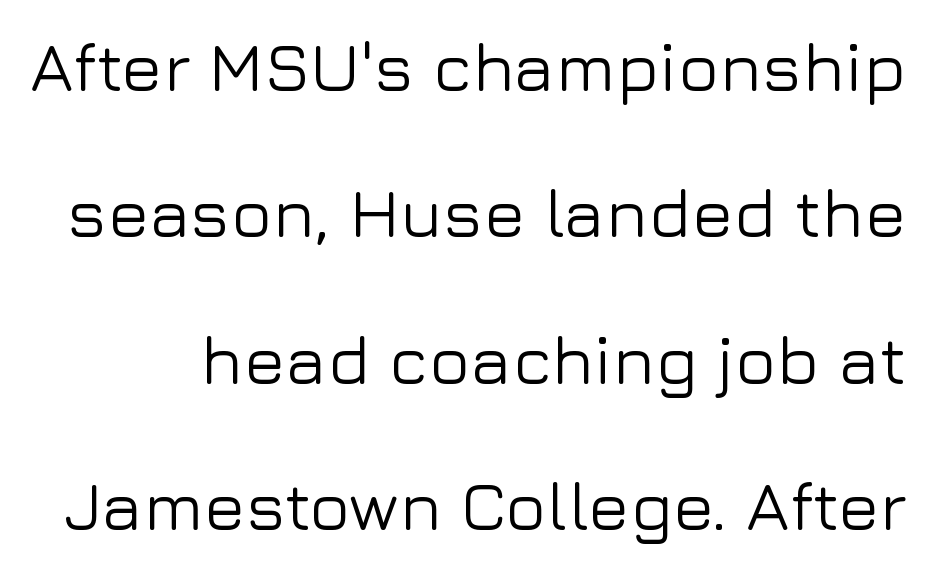
The image shows 69 px sans-serif type, upright; set loose line spacing (2.12x), normal letter spacing, not underlined; low stroke contrast and a medium x-height.
